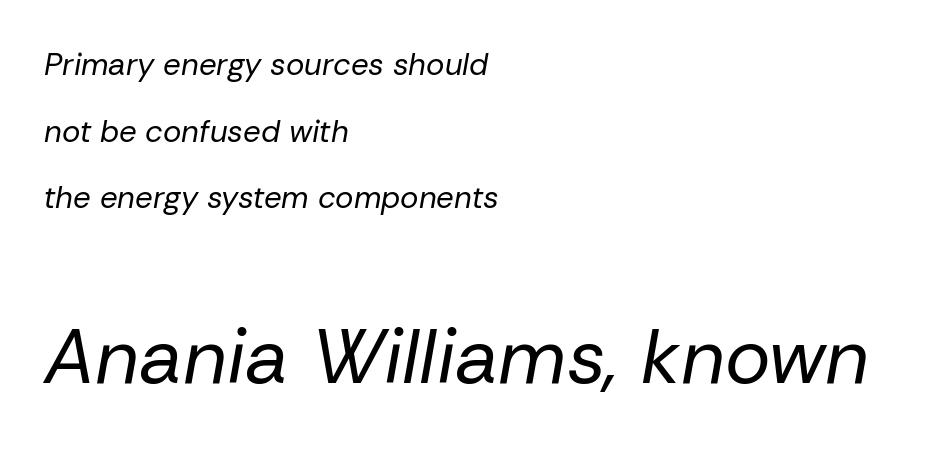
The lower block of text is set noticeably larger than the block above it. Lines of text with bare space underneath. Ink coverage per letter is moderate at most. Emphasis-style slanted type is in use. Leading is clearly above the norm, producing a sparse column. Here the designer chose a conventional face with non-uniform glyph widths.
